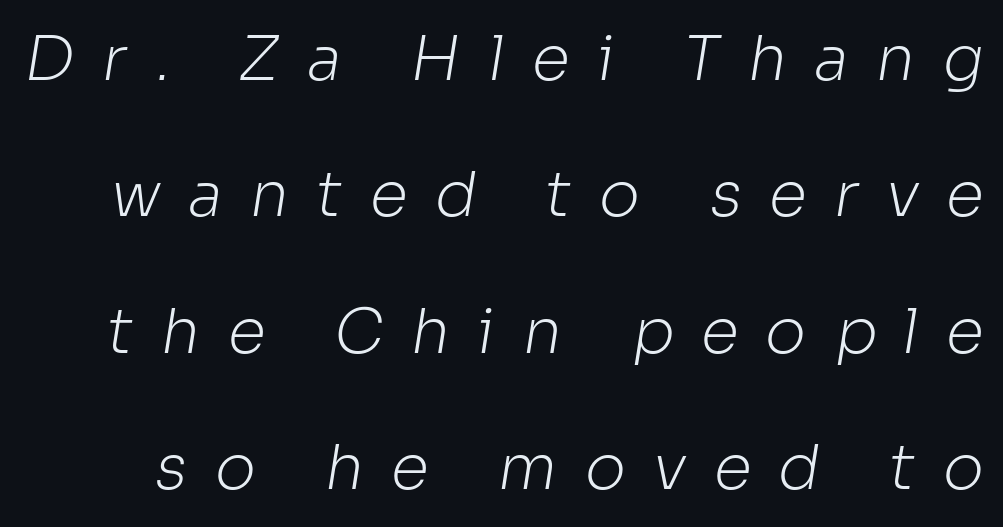
Q: Is the text bold? A: No.
Q: Is the typeface a serif or a sans-serif typeface? A: Sans-serif.
Q: Is the text underlined? A: No.
Q: Is the spacing between letters normal or unusually wide? A: Unusually wide.
Q: Is the spacing between lines tight, normal or loose? A: Loose.
Q: Width (condensed, normal, or wide)? A: Normal.
Q: Stroke contrast? A: Low.
Q: x-height? A: Medium.
Q: Monospaced? A: No.
